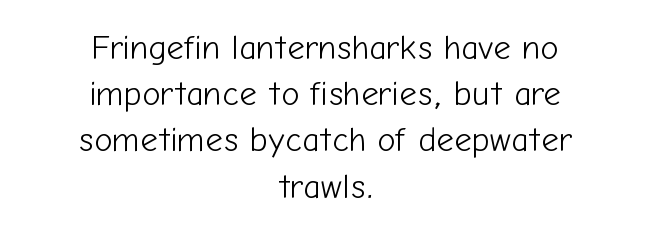
Q: Is the text bold? A: No.
Q: Is the text italic (slanted)? A: No, it is upright.
Q: Is the typeface a serif or a sans-serif typeface? A: Sans-serif.
Q: Is the text underlined? A: No.
Q: How is the paragraph aligned? A: Centered.
Q: Is the spacing between letters normal or unusually wide? A: Normal.
Q: Is the spacing between lines tight, normal or loose? A: Normal.
Q: Width (condensed, normal, or wide)? A: Normal.
Q: Stroke contrast? A: Low.
Q: x-height? A: Medium.
Q: Monospaced? A: No.
